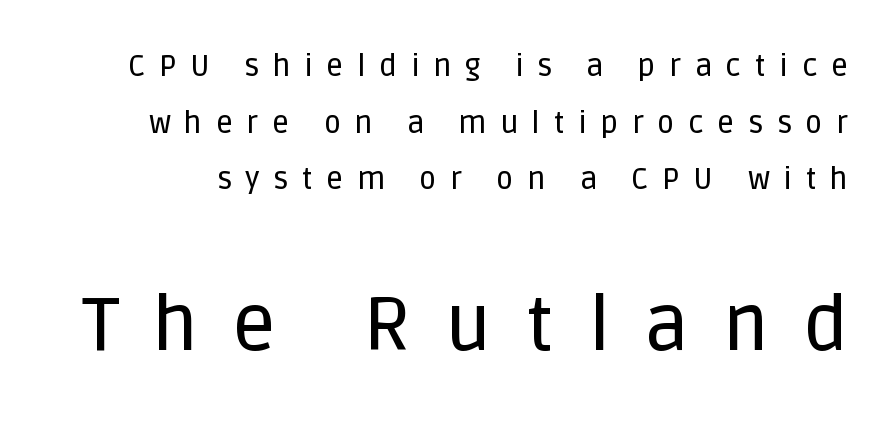
Q: Is the text italic (slanted)? A: No, it is upright.
Q: Is the typeface a serif or a sans-serif typeface? A: Sans-serif.
Q: Is the text underlined? A: No.
Q: Is the spacing between letters normal or unusually wide? A: Unusually wide.
Q: Which block of text is set in a larger size, the first (top) or the second (bottom)? A: The second (bottom) one.
Q: Width (condensed, normal, or wide)? A: Normal.
Q: Stroke contrast? A: Low.
Q: x-height? A: Large.
Q: Monospaced? A: No.
